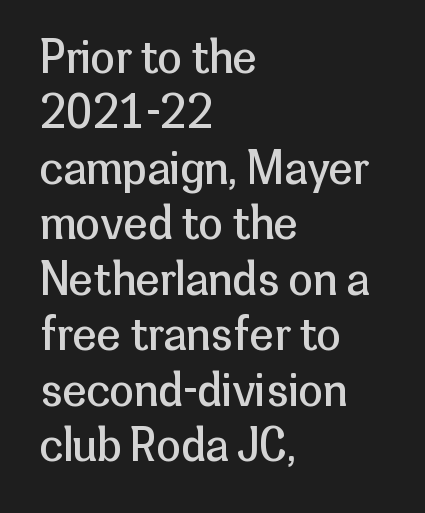
Short note: letters normally spaced. Only glyphs here, with clear space below each row. A typesetter would call this proportional, since set widths differ per character. Casual observation: everything's shoved over to the left. These lines sit exactly where default settings would place them. This is the regular roman posture of the typeface.
